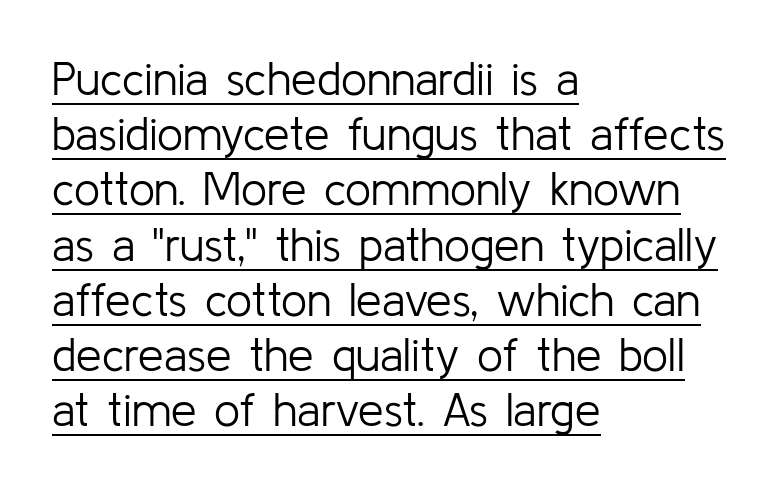
Q: Is the text bold? A: No.
Q: Is the text italic (slanted)? A: No, it is upright.
Q: Is the typeface a serif or a sans-serif typeface? A: Sans-serif.
Q: Is the text underlined? A: Yes.
Q: How is the paragraph aligned? A: Left-aligned.
Q: Is the spacing between letters normal or unusually wide? A: Normal.
Q: Width (condensed, normal, or wide)? A: Normal.
Q: Stroke contrast? A: Low.
Q: x-height? A: Medium.
Q: Monospaced? A: No.
